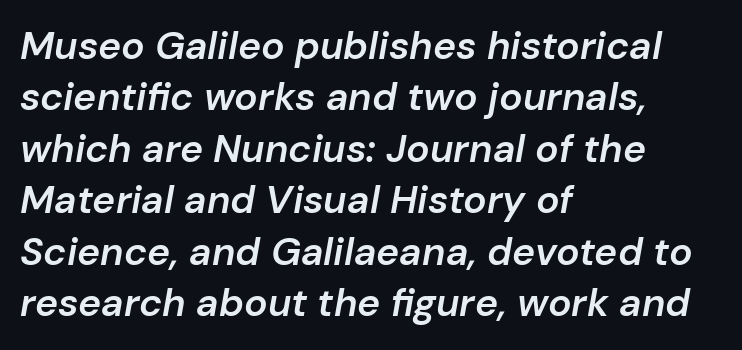
The specimen omits any rule beneath the text block's lines. Looking at the ascenders, they clearly lean. The paragraph has a hard left edge and a soft right edge. What stands out about the letter spacing? Nothing — it is the standard amount.
